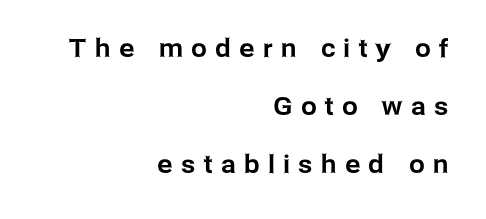
{"italic": "no", "underline": "no", "align": "right", "line_spacing": "loose", "line_spacing_ratio": 2.33, "letter_spacing": "wide", "letter_spacing_em": 0.34, "glyph_px": 25}
